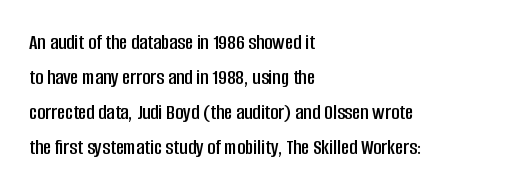
Q: Is the text italic (slanted)? A: No, it is upright.
Q: Is the text underlined? A: No.
Q: How is the paragraph aligned? A: Left-aligned.
Q: Is the spacing between letters normal or unusually wide? A: Normal.
Q: Is the spacing between lines tight, normal or loose? A: Normal.
